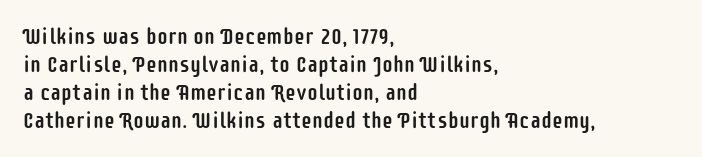
In terms of leading, this rendering sits right in the middle. Do the letters lean? They stand straight. These lines stack with their left ends in a neat column. The zone under the glyphs is completely vacant. The letters sit at their default tracking, neither squeezed nor spread.
